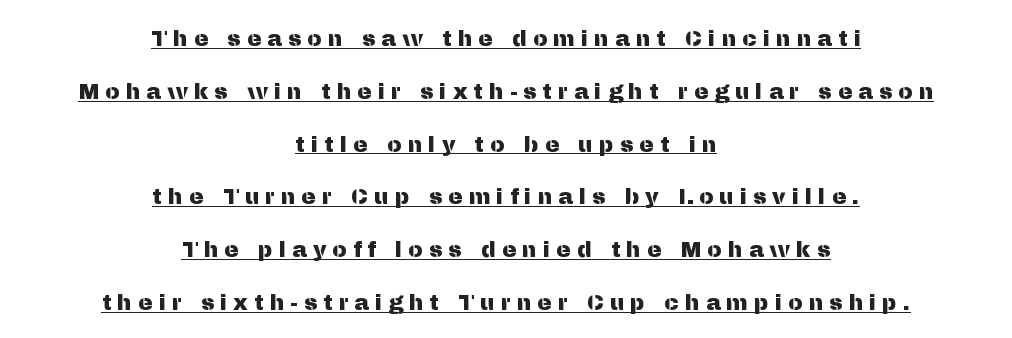
Q: Is the text italic (slanted)? A: No, it is upright.
Q: Is the text underlined? A: Yes.
Q: How is the paragraph aligned? A: Centered.
Q: Is the spacing between letters normal or unusually wide? A: Unusually wide.
Q: Is the spacing between lines tight, normal or loose? A: Loose.
